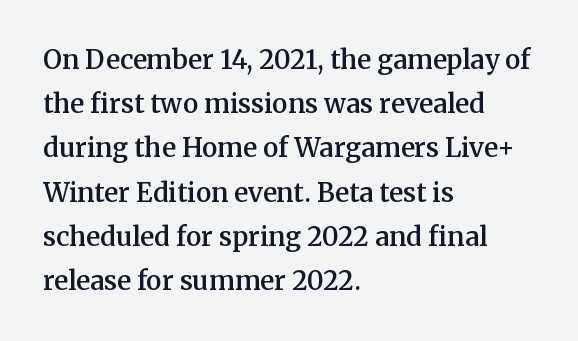
Q: Is the text bold? A: Semi-bold.
Q: Is the text italic (slanted)? A: No, it is upright.
Q: Is the text underlined? A: No.
Q: How is the paragraph aligned? A: Left-aligned.
Q: Is the spacing between letters normal or unusually wide? A: Normal.
Q: Is the spacing between lines tight, normal or loose? A: Normal.
